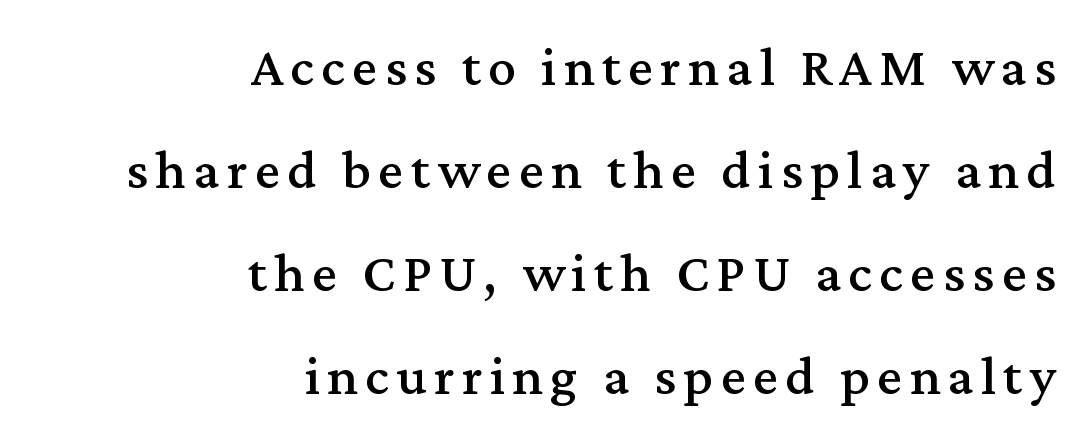
Q: Is the text italic (slanted)? A: No, it is upright.
Q: Is the typeface a serif or a sans-serif typeface? A: Serif.
Q: Is the text underlined? A: No.
Q: How is the paragraph aligned? A: Right-aligned.
Q: Width (condensed, normal, or wide)? A: Normal.
Q: Stroke contrast? A: Medium.
Q: x-height? A: Medium.
Q: Monospaced? A: No.
